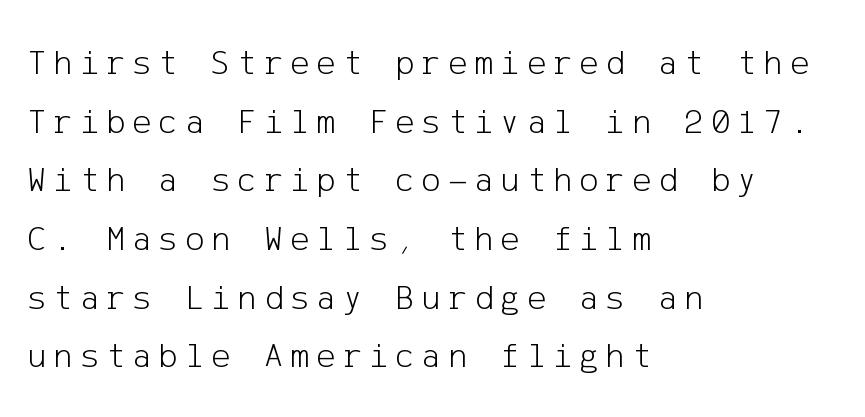
{"serif": "no", "italic": "no", "bold": "no", "weight": "light", "width": "normal", "stroke_contrast": "low", "x_height": "medium", "underline": "no", "align": "left", "line_spacing": "normal", "line_spacing_ratio": 1.63, "letter_spacing": "wide", "letter_spacing_em": 0.2, "glyph_px": 36}
